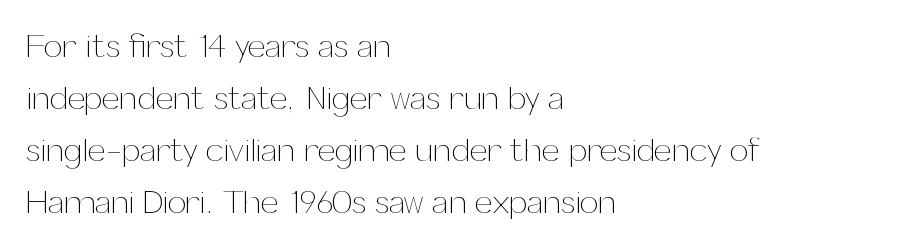
Q: Is the text bold? A: No.
Q: Is the text italic (slanted)? A: No, it is upright.
Q: Is the text underlined? A: No.
Q: How is the paragraph aligned? A: Left-aligned.
Q: Is the spacing between letters normal or unusually wide? A: Normal.
Q: Is the spacing between lines tight, normal or loose? A: Normal.
Q: Width (condensed, normal, or wide)? A: Normal.
Q: Stroke contrast? A: Medium.
Q: x-height? A: Medium.
Q: Monospaced? A: No.
